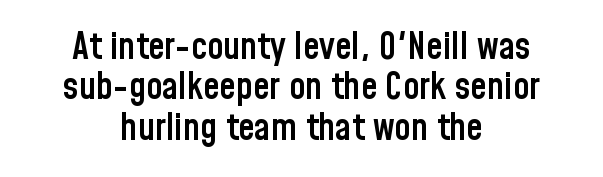
{"serif": "no", "italic": "no", "bold": "semi", "weight": "semibold", "width": "condensed", "stroke_contrast": "low", "x_height": "medium", "monospaced": "no", "underline": "no", "align": "center", "line_spacing": "tight", "line_spacing_ratio": 1.09, "letter_spacing": "normal", "letter_spacing_em": 0.0, "glyph_px": 37}
